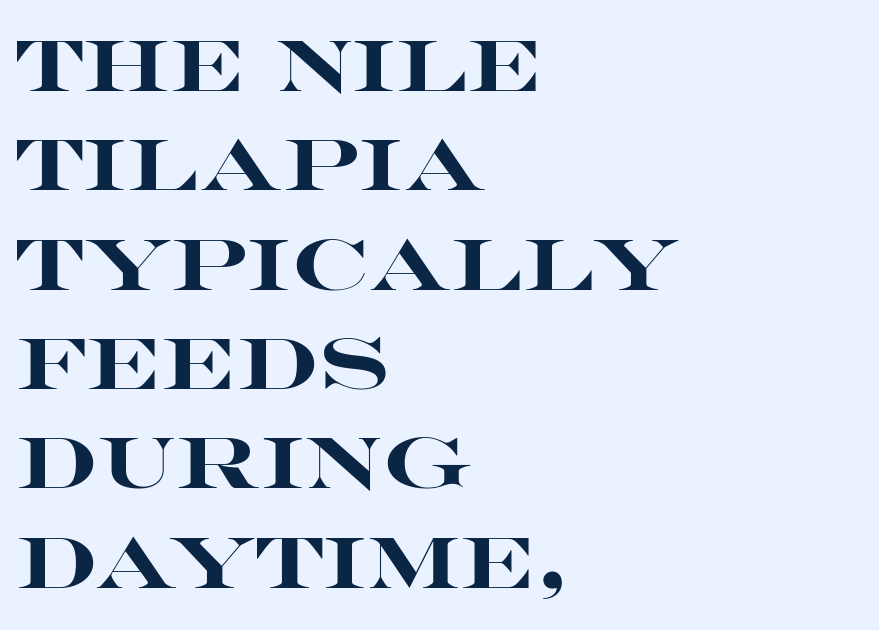
These lines stack with their left ends in a neat column. These lines are rendered in a variable-pitch font. A dark, heavy texture on the line: the type is bold. Compared with typical body copy, the letter spacing here is the same.
